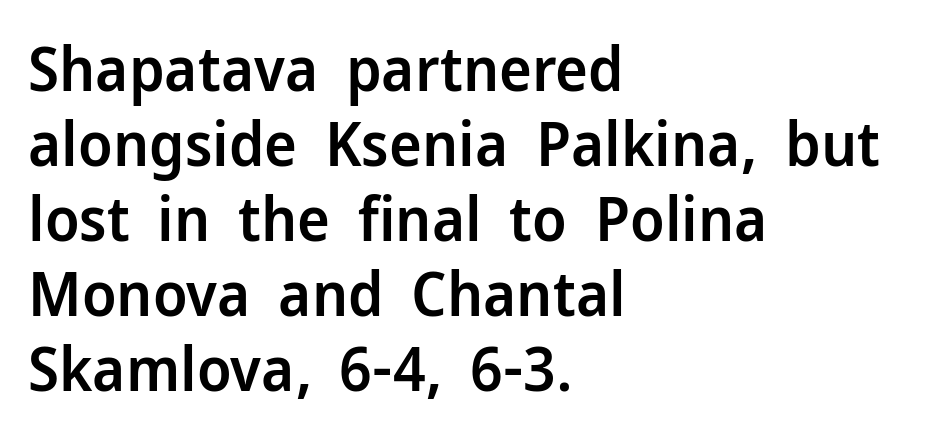
The image shows 62 px semibold sans-serif type, upright; set left-aligned, line spacing 1.21x, normal letter spacing, not underlined; low stroke contrast and a medium x-height.
